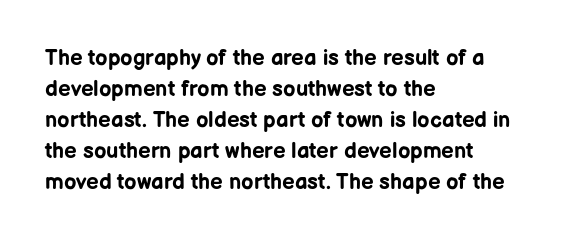
The image shows 22 px bold type, upright; set left-aligned, normal line spacing (1.41x), normal letter spacing, not underlined.
